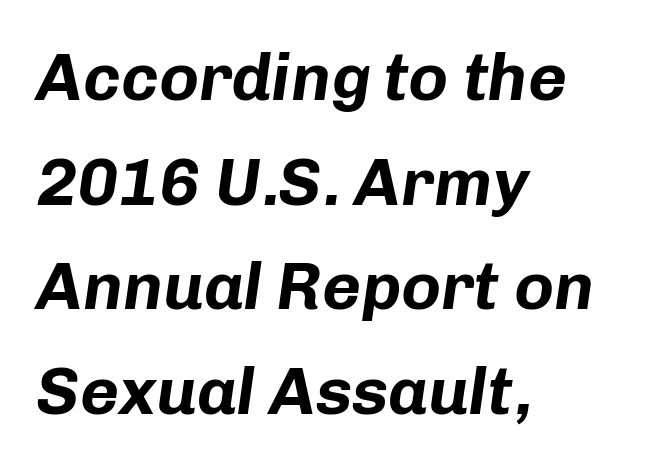
Q: Is the text bold? A: Yes.
Q: Is the text italic (slanted)? A: Yes, it leans right by about 8 degrees.
Q: Is the text underlined? A: No.
Q: How is the paragraph aligned? A: Left-aligned.
Q: Is the spacing between letters normal or unusually wide? A: Normal.
Q: Is the spacing between lines tight, normal or loose? A: Normal.
Q: Width (condensed, normal, or wide)? A: Normal.
Q: Stroke contrast? A: Low.
Q: x-height? A: Medium.
Q: Monospaced? A: No.
